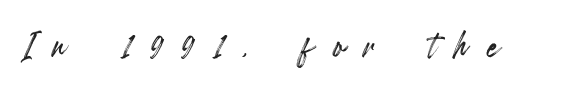
The image shows 45 px condensed type; set unusually wide letter spacing (+0.43 em), not underlined; a small x-height.
